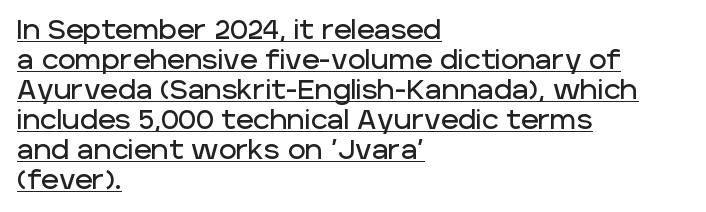
{"italic": "no", "underline": "yes", "align": "left", "line_spacing": "tight", "line_spacing_ratio": 1.11, "letter_spacing": "normal", "letter_spacing_em": 0.0, "glyph_px": 27}
